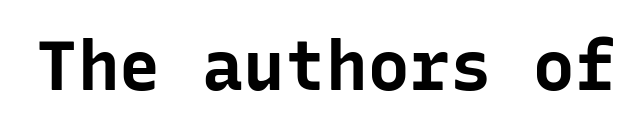
Ascenders rise straight up at ninety degrees. Looks like terminal output: every glyph gets an equal slot. The tracking reads as untouched default to a designer's eye. The passage shown is typeset with a sans-serif family. A dark, heavy texture on the line: the type is bold. Quick note: underline off.
